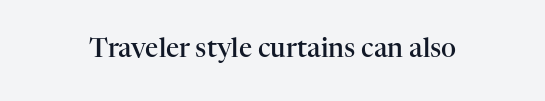
Q: Is the text bold? A: Semi-bold.
Q: Is the text italic (slanted)? A: No, it is upright.
Q: Is the text underlined? A: No.
Q: Is the spacing between letters normal or unusually wide? A: Normal.
